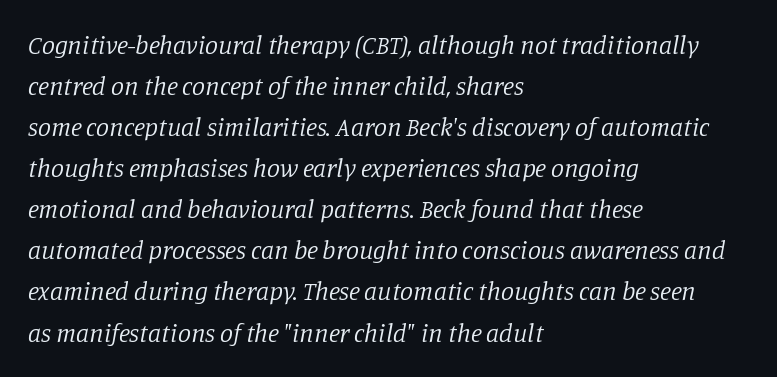
The ragged edge is on the right, which tells us the setting is flush left. Is the stroke heavy? The answer is a plain regular-or-lighter. An italicized treatment has been applied to the whole sample. Any mark beneath the type? The region is blank. Between one letter and the next there's only the usual sliver of space. Is there much room between lines? A standard amount, neither cramped nor airy.
